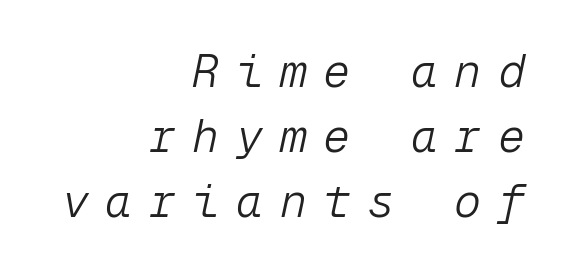
Has an underline been added? It has not. Do the characters align in a grid? Yes, the font is monospaced. One glance says typical: line gaps are just what's usual. Glyph-to-glyph distance is far greater than everyday printed text. The weight tops out at a normal text grade. An italicized treatment has been applied to the whole sample.
